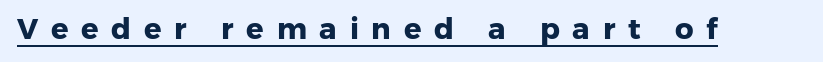
The image shows 29 px heavy sans-serif type; set unusually wide letter spacing (+0.44 em), underlined; low stroke contrast and a medium x-height.
